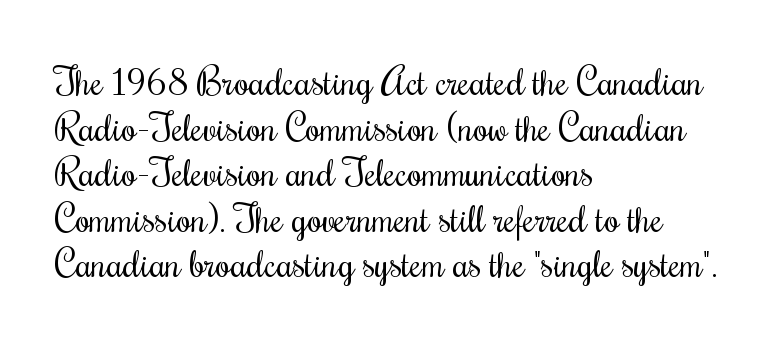
The image shows 38 px regular-weight, condensed type; set left-aligned, line spacing 1.2x, normal letter spacing, not underlined; medium stroke contrast and a small x-height.
